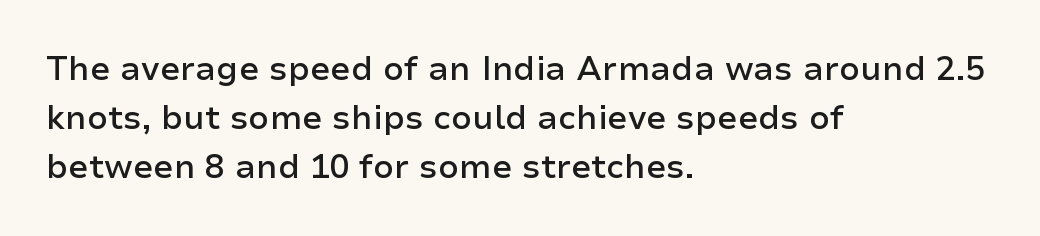
The image shows 33 px semibold sans-serif type, upright; set left-aligned, normal line spacing (1.48x), normal letter spacing, not underlined; low stroke contrast and a medium x-height.
